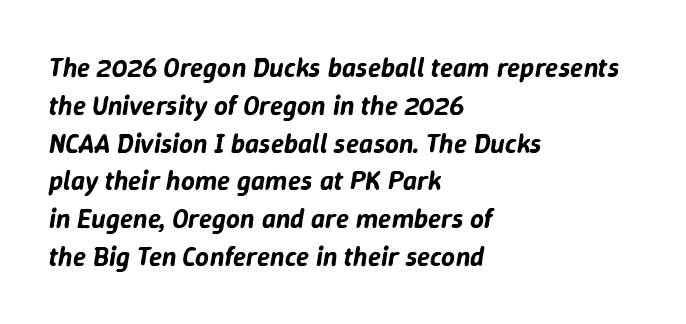
The image shows 27 px text type, italic (leaning right); set left-aligned, normal line spacing (1.4x), normal letter spacing, not underlined.
